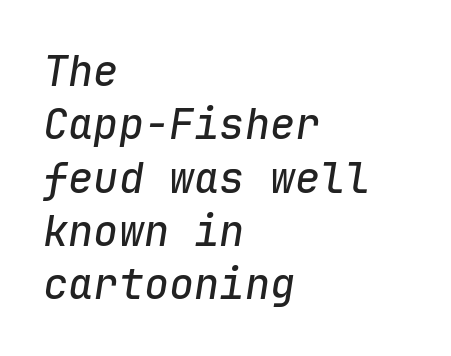
The image shows 42 px text type, italic (leaning right), monospaced; set left-aligned, normal line spacing (1.27x), normal letter spacing, not underlined; low stroke contrast and a medium x-height.
